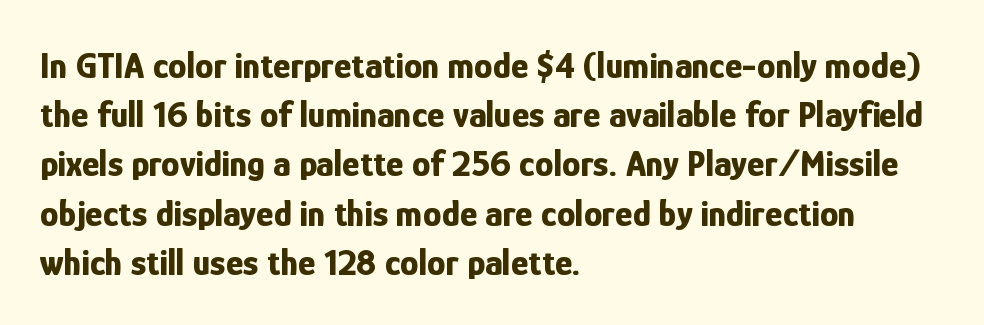
Q: Is the text bold? A: Yes.
Q: Is the text italic (slanted)? A: No, it is upright.
Q: Is the typeface a serif or a sans-serif typeface? A: Sans-serif.
Q: Is the text underlined? A: No.
Q: How is the paragraph aligned? A: Left-aligned.
Q: Is the spacing between letters normal or unusually wide? A: Normal.
Q: Is the spacing between lines tight, normal or loose? A: Normal.
Q: Width (condensed, normal, or wide)? A: Condensed.
Q: Stroke contrast? A: Low.
Q: x-height? A: Medium.
Q: Monospaced? A: No.
